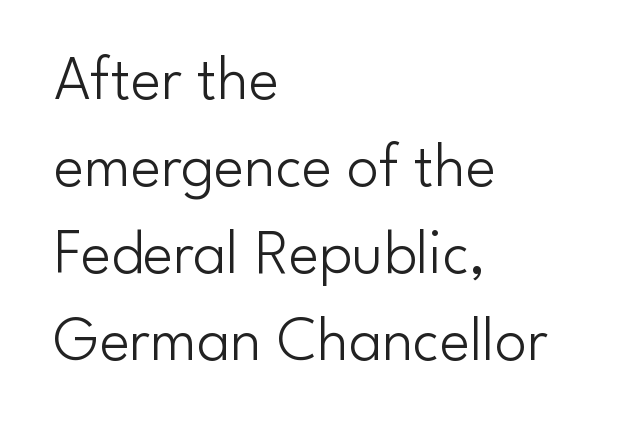
Q: Is the text bold? A: No.
Q: Is the text italic (slanted)? A: No, it is upright.
Q: Is the typeface a serif or a sans-serif typeface? A: Sans-serif.
Q: Is the text underlined? A: No.
Q: How is the paragraph aligned? A: Left-aligned.
Q: Is the spacing between letters normal or unusually wide? A: Normal.
Q: Is the spacing between lines tight, normal or loose? A: Normal.
Q: Width (condensed, normal, or wide)? A: Normal.
Q: Stroke contrast? A: Low.
Q: x-height? A: Small.
Q: Monospaced? A: No.
